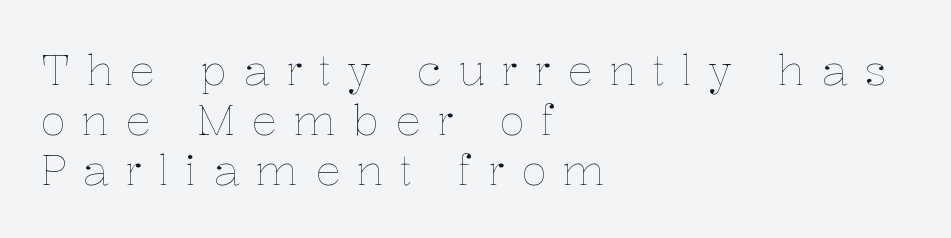
Q: Is the text bold? A: No.
Q: Is the text italic (slanted)? A: No, it is upright.
Q: Is the text underlined? A: No.
Q: How is the paragraph aligned? A: Left-aligned.
Q: Is the spacing between letters normal or unusually wide? A: Unusually wide.
Q: Width (condensed, normal, or wide)? A: Normal.
Q: Stroke contrast? A: Low.
Q: x-height? A: Medium.
Q: Monospaced? A: No.
